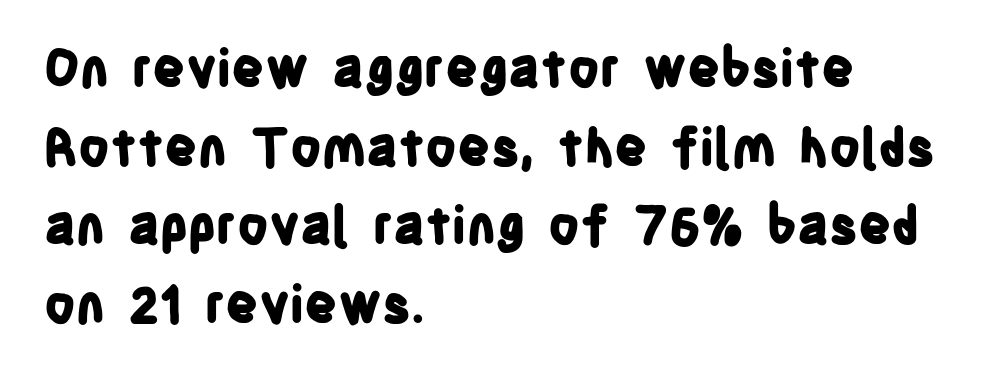
Q: Is the text bold? A: Yes.
Q: Is the text italic (slanted)? A: No, it is upright.
Q: Is the typeface a serif or a sans-serif typeface? A: Sans-serif.
Q: Is the text underlined? A: No.
Q: How is the paragraph aligned? A: Left-aligned.
Q: Is the spacing between letters normal or unusually wide? A: Normal.
Q: Is the spacing between lines tight, normal or loose? A: Normal.
Q: Width (condensed, normal, or wide)? A: Condensed.
Q: Stroke contrast? A: Low.
Q: x-height? A: Large.
Q: Monospaced? A: No.
